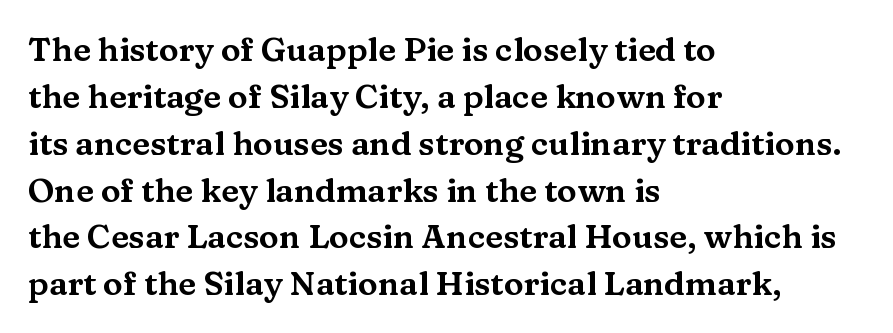
The image shows 33 px wide serif type, upright; set left-aligned, normal line spacing (1.42x), normal letter spacing, not underlined; medium stroke contrast and a medium x-height.
